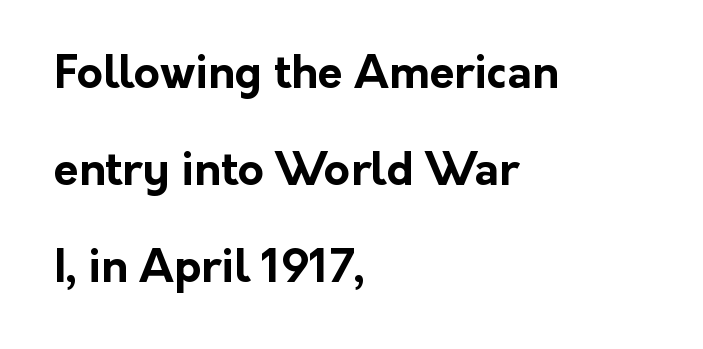
Line beginnings align vertically; line endings do not. The passage shown is typed in a proportional face where columns would drift. Beneath every word, the page is bare. In terms of weight, the rendering is a true, heavy bold.
